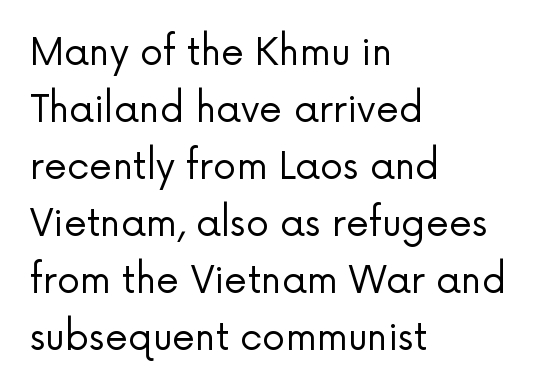
The type sits square on the baseline with zero lean. The letterforms sit shoulder to shoulder at normal distance. Honestly, the row spacing looks completely unremarkable. Letterform terminals end flat and unadorned throughout the passage. The font is comparable to plain body text, perhaps lighter. The area under the type is left untouched.
